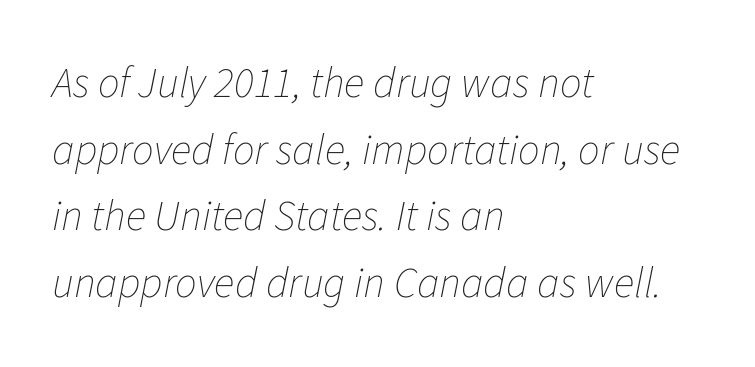
{"italic": "yes", "lean": "right", "slant_degrees": 11, "bold": "no", "weight": "thin", "width": "normal", "stroke_contrast": "low", "x_height": "medium", "monospaced": "no", "underline": "no", "align": "left", "line_spacing": "normal", "line_spacing_ratio": 1.55, "letter_spacing": "normal", "letter_spacing_em": 0.0, "glyph_px": 43}
